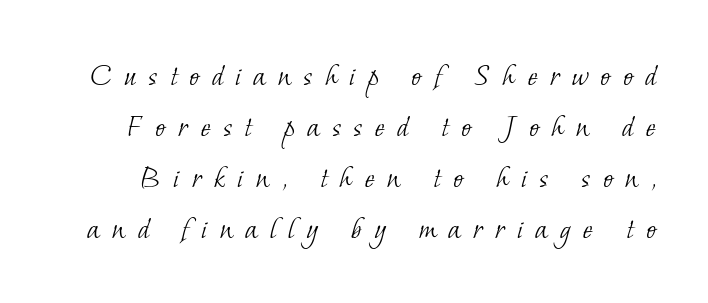
Q: Is the text bold? A: No.
Q: Is the typeface a serif or a sans-serif typeface? A: Serif.
Q: Is the text underlined? A: No.
Q: Is the spacing between letters normal or unusually wide? A: Unusually wide.
Q: Is the spacing between lines tight, normal or loose? A: Normal.
Q: Width (condensed, normal, or wide)? A: Normal.
Q: Stroke contrast? A: Low.
Q: x-height? A: Small.
Q: Monospaced? A: No.
